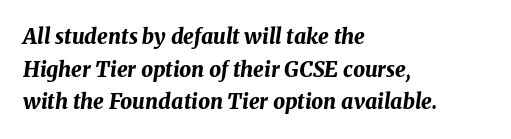
The image shows 21 px bold type, italic (leaning right); set left-aligned, normal line spacing (1.55x), normal letter spacing, not underlined.
